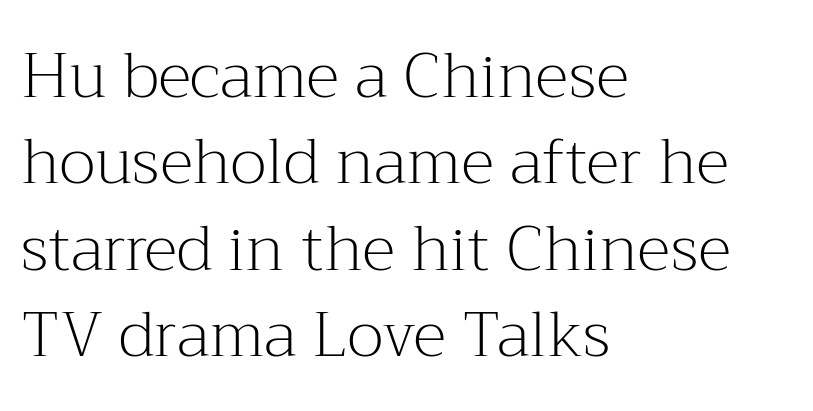
{"serif": "yes", "italic": "no", "bold": "no", "weight": "light", "width": "normal", "stroke_contrast": "medium", "x_height": "medium", "monospaced": "no", "underline": "no", "align": "left", "line_spacing": "normal", "line_spacing_ratio": 1.37, "letter_spacing": "normal", "letter_spacing_em": 0.0, "glyph_px": 63}
